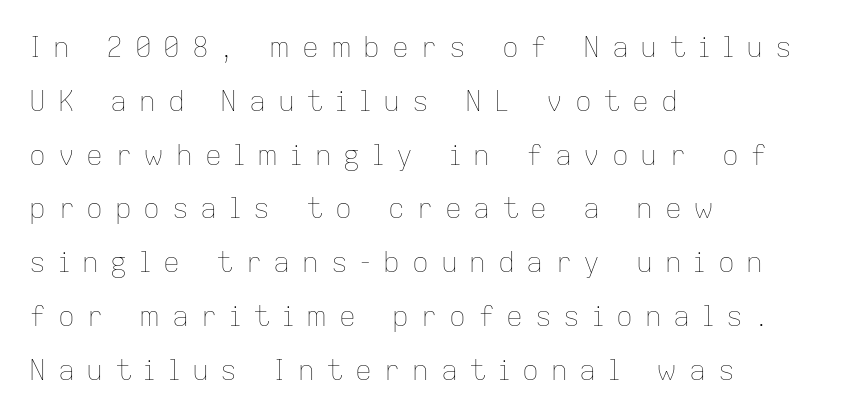
Q: Is the text bold? A: No.
Q: Is the text italic (slanted)? A: No, it is upright.
Q: Is the text underlined? A: No.
Q: How is the paragraph aligned? A: Left-aligned.
Q: Is the spacing between letters normal or unusually wide? A: Unusually wide.
Q: Is the spacing between lines tight, normal or loose? A: Loose.
Q: Width (condensed, normal, or wide)? A: Normal.
Q: Stroke contrast? A: Low.
Q: x-height? A: Medium.
Q: Monospaced? A: No.
